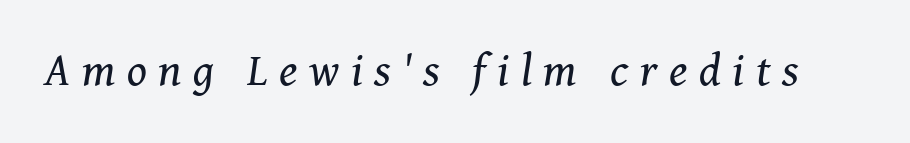
Underlining? Definitely not there. This is serif lettering, the kind often seen in printed books. Is this a fixed-width face? No — the glyphs have proportional, varying widths. Weight class: somewhere from thin through regular. Does the lettering tilt? It does — this is italic.
